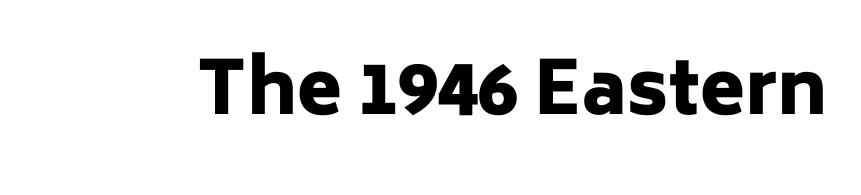
The image shows 73 px heavy sans-serif type, upright; set normal letter spacing, not underlined; low stroke contrast and a medium x-height.
